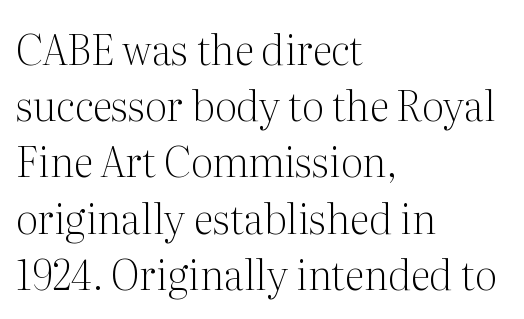
The strip under each line holds only bare page. Summary of vertical rhythm: regular, with standard interline spacing. What stands out about the letter spacing? Nothing — it is the standard amount. Caption: multi-line text, flush left, ragged right. Note the varied advance widths — an 'i' is clearly narrower than an 'm'.
